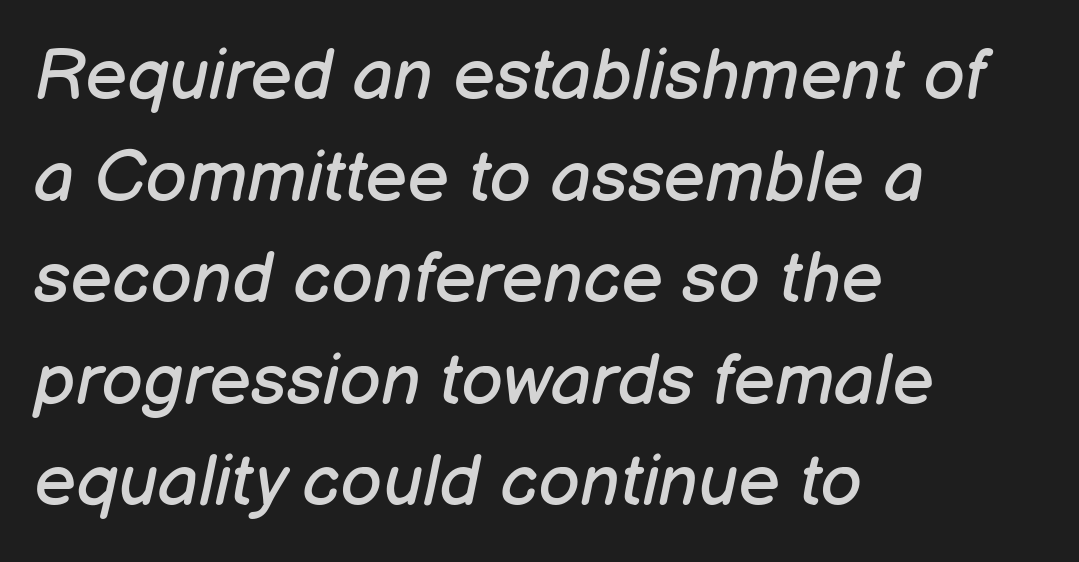
Q: Is the text bold? A: No.
Q: Is the text italic (slanted)? A: Yes, it leans right by about 12 degrees.
Q: Is the text underlined? A: No.
Q: How is the paragraph aligned? A: Left-aligned.
Q: Is the spacing between letters normal or unusually wide? A: Normal.
Q: Is the spacing between lines tight, normal or loose? A: Normal.
Q: Width (condensed, normal, or wide)? A: Normal.
Q: Stroke contrast? A: Low.
Q: x-height? A: Medium.
Q: Monospaced? A: No.
